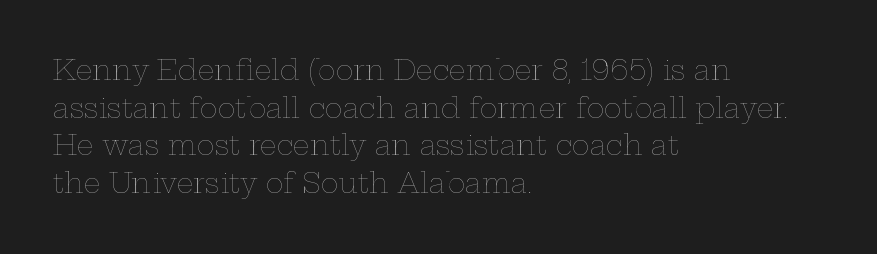
The image shows 27 px text type, upright; set left-aligned, normal line spacing (1.39x), normal letter spacing, not underlined.
